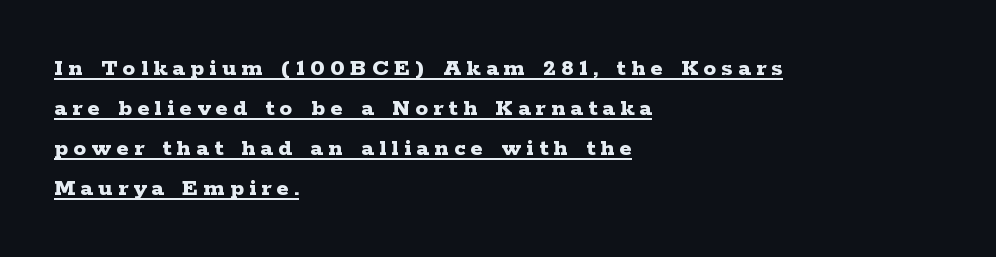
The image shows 25 px bold type, upright; set left-aligned, normal line spacing (1.6x), unusually wide letter spacing (+0.22 em), underlined.
